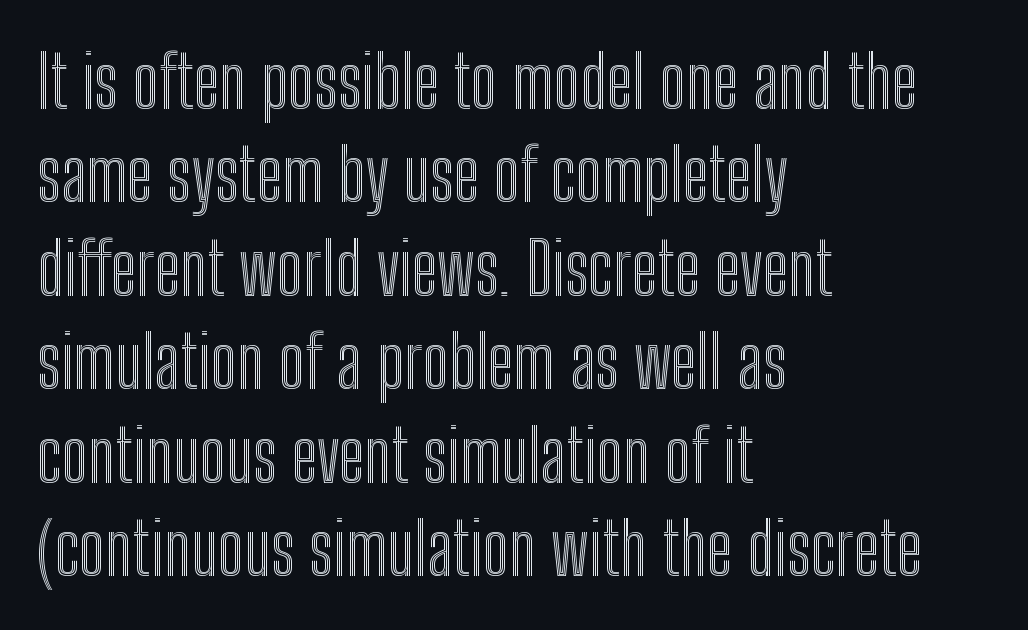
The image shows 73 px condensed type, upright; set left-aligned, normal line spacing (1.28x), normal letter spacing, not underlined; a medium x-height.
